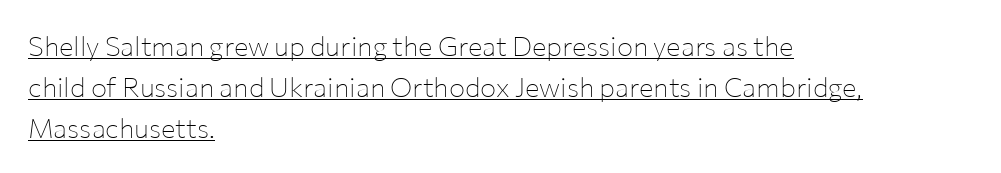
The image shows 27 px text type, upright; set left-aligned, normal line spacing (1.52x), normal letter spacing, underlined.
